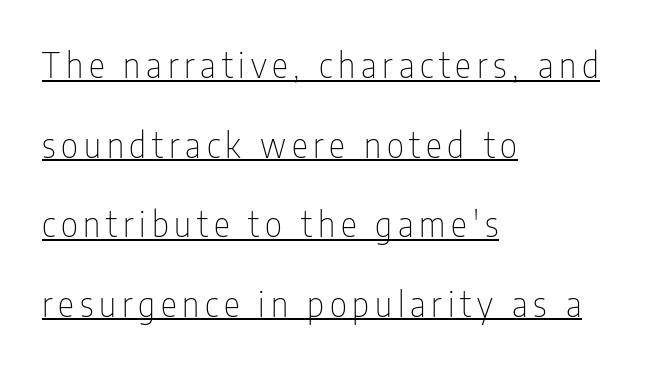
Q: Is the text bold? A: No.
Q: Is the text italic (slanted)? A: No, it is upright.
Q: Is the typeface a serif or a sans-serif typeface? A: Sans-serif.
Q: Is the text underlined? A: Yes.
Q: How is the paragraph aligned? A: Left-aligned.
Q: Is the spacing between lines tight, normal or loose? A: Loose.
Q: Width (condensed, normal, or wide)? A: Condensed.
Q: Stroke contrast? A: Low.
Q: x-height? A: Medium.
Q: Monospaced? A: No.
